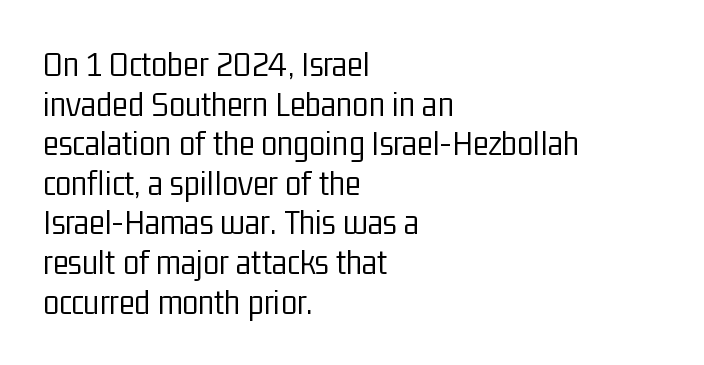
Q: Is the text bold? A: No.
Q: Is the text italic (slanted)? A: No, it is upright.
Q: Is the typeface a serif or a sans-serif typeface? A: Sans-serif.
Q: Is the text underlined? A: No.
Q: How is the paragraph aligned? A: Left-aligned.
Q: Is the spacing between letters normal or unusually wide? A: Normal.
Q: Is the spacing between lines tight, normal or loose? A: Tight.
Q: Width (condensed, normal, or wide)? A: Condensed.
Q: Stroke contrast? A: Low.
Q: x-height? A: Medium.
Q: Monospaced? A: No.
